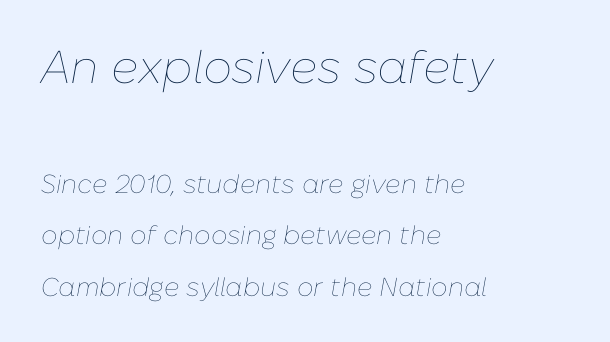
Q: Is the text bold? A: No.
Q: Is the text italic (slanted)? A: Yes, it leans right by about 10 degrees.
Q: Is the text underlined? A: No.
Q: How is the paragraph aligned? A: Left-aligned.
Q: Is the spacing between letters normal or unusually wide? A: Normal.
Q: Is the spacing between lines tight, normal or loose? A: Loose.
Q: Which block of text is set in a larger size, the first (top) or the second (bottom)? A: The first (top) one.
Q: Width (condensed, normal, or wide)? A: Normal.
Q: Stroke contrast? A: Low.
Q: x-height? A: Medium.
Q: Monospaced? A: No.
